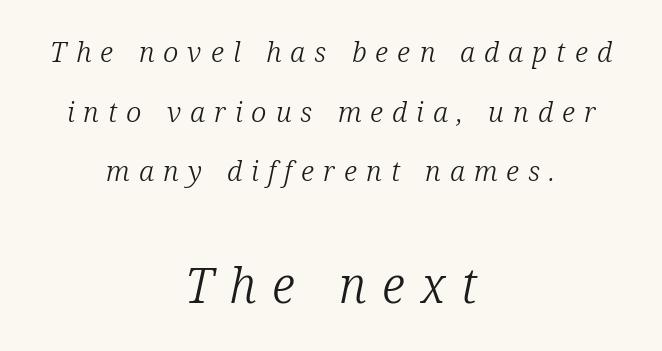
Q: Is the text bold? A: No.
Q: Is the text italic (slanted)? A: Yes, it leans right by about 12 degrees.
Q: Is the typeface a serif or a sans-serif typeface? A: Serif.
Q: Is the text underlined? A: No.
Q: How is the paragraph aligned? A: Centered.
Q: Is the spacing between letters normal or unusually wide? A: Unusually wide.
Q: Is the spacing between lines tight, normal or loose? A: Loose.
Q: Which block of text is set in a larger size, the first (top) or the second (bottom)? A: The second (bottom) one.
Q: Width (condensed, normal, or wide)? A: Normal.
Q: Stroke contrast? A: Low.
Q: x-height? A: Medium.
Q: Monospaced? A: No.
